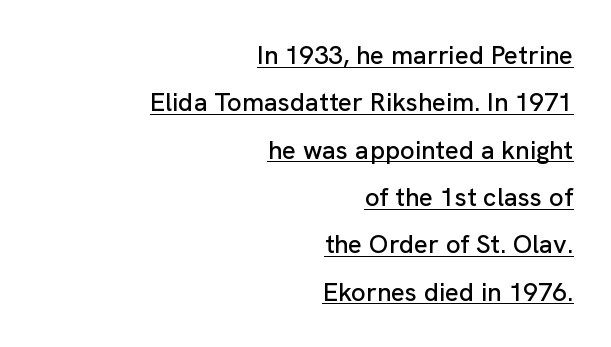
Ordinary non-slanted type is in use. Students, observe the line beneath the letters — that is underlining. Glyph-to-glyph distance matches everyday printed text. The paragraph shown leans on its right margin.
